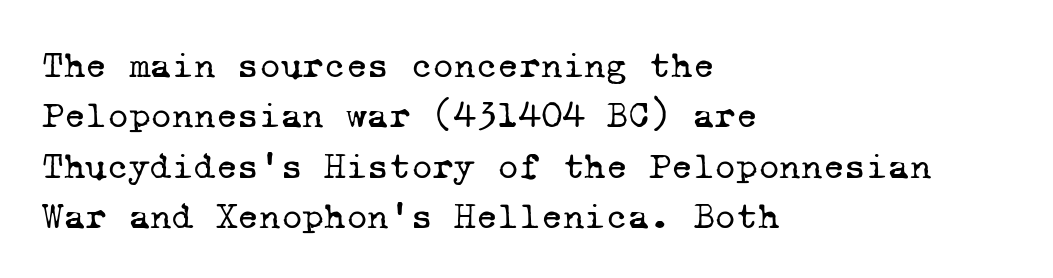
{"serif": "yes", "bold": "no", "weight": "regular", "width": "normal", "stroke_contrast": "low", "x_height": "medium", "monospaced": "yes", "underline": "no", "align": "left", "line_spacing": "normal", "line_spacing_ratio": 1.36, "letter_spacing": "normal", "letter_spacing_em": 0.0, "glyph_px": 37}
